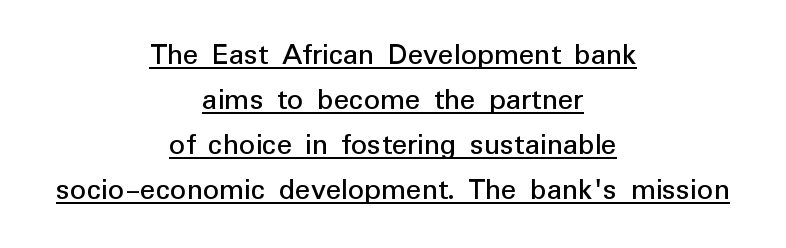
The image shows 32 px regular-weight sans-serif type, upright; set centered, normal line spacing (1.41x), normal letter spacing, underlined; low stroke contrast and a medium x-height.
